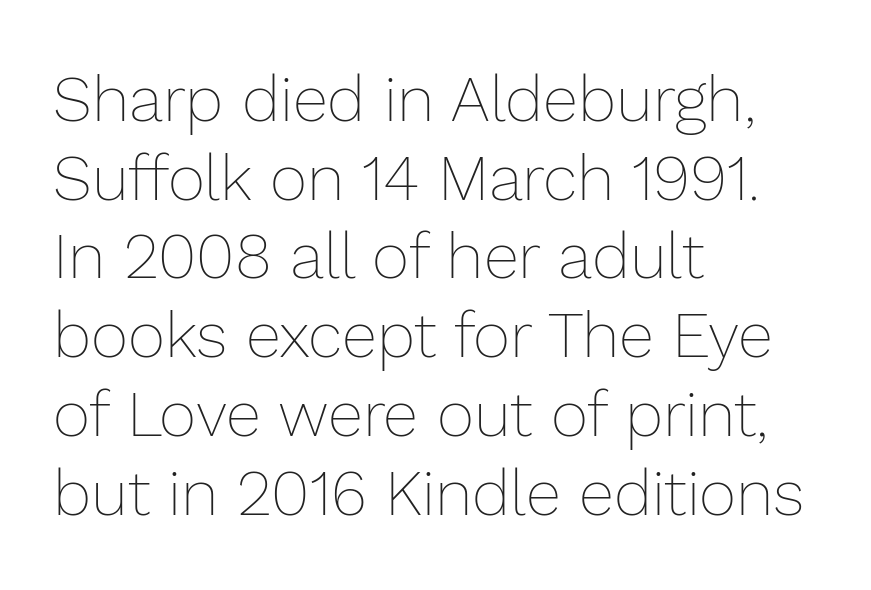
The image shows 64 px thin type, upright; set left-aligned, line spacing 1.23x, normal letter spacing, not underlined; low stroke contrast and a medium x-height.
